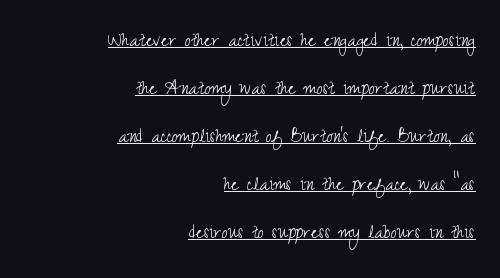
Q: Is the text bold? A: No.
Q: Is the text italic (slanted)? A: No, it is upright.
Q: Is the text underlined? A: Yes.
Q: How is the paragraph aligned? A: Right-aligned.
Q: Is the spacing between letters normal or unusually wide? A: Normal.
Q: Is the spacing between lines tight, normal or loose? A: Loose.
